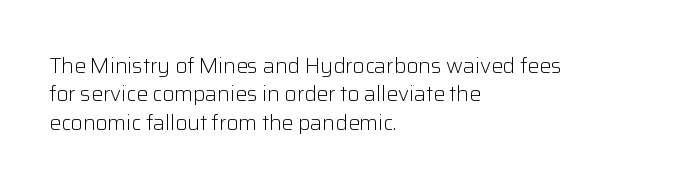
{"italic": "no", "bold": "no", "underline": "no", "align": "left", "line_spacing": "normal", "line_spacing_ratio": 1.35, "letter_spacing": "normal", "letter_spacing_em": 0.0, "glyph_px": 21}
